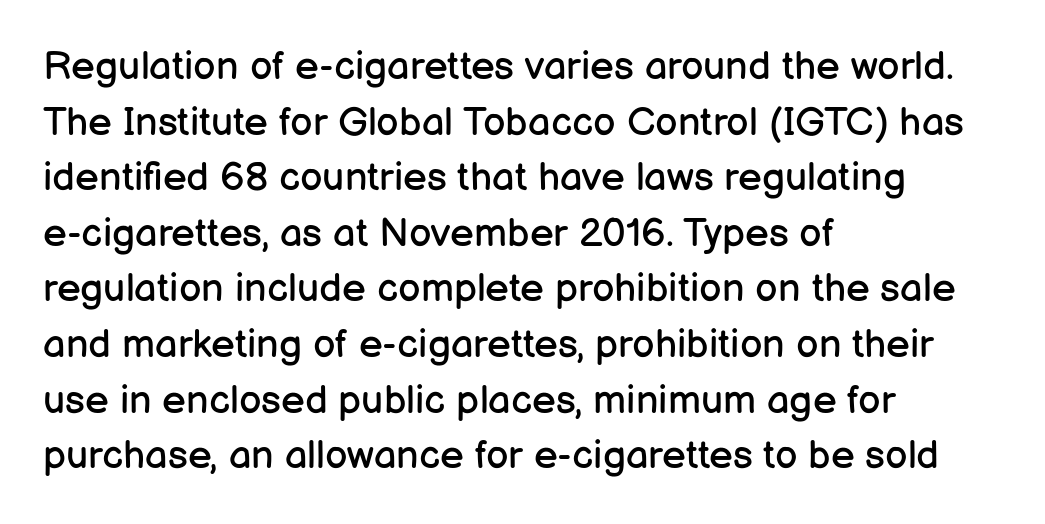
The image shows 40 px regular-weight sans-serif type, upright; set left-aligned, normal line spacing (1.39x), normal letter spacing, not underlined; low stroke contrast and a medium x-height.
